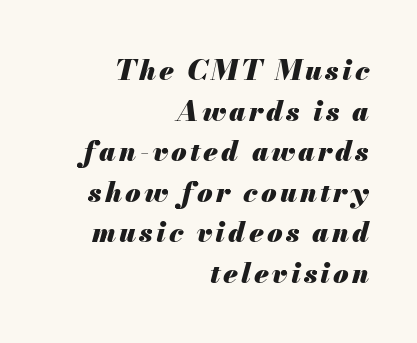
This block has exactly the height ordinary leading produces. Character widths vary here, with narrow letters taking less room than wide ones. All the whitespace from short lines collects on the left. The string is rendered with underlining switched off.
